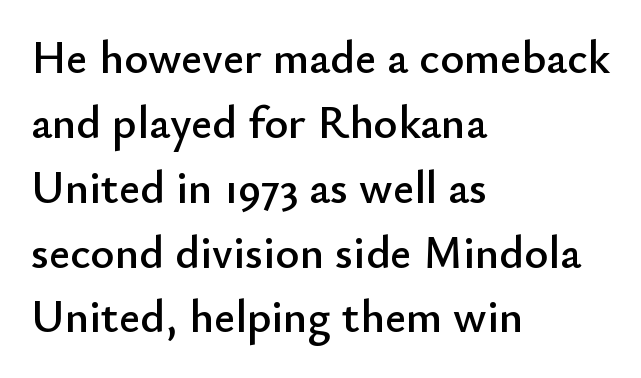
Designer's note — italics off, roman on. Each new line begins a customary step beneath the previous one. The gaps between neighbouring characters are ordinary and unremarkable. This sample has the flowing, uneven cadence of proportional lettering.
